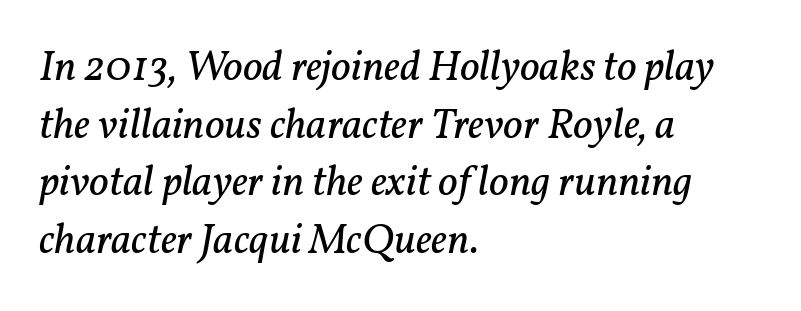
Q: Is the text bold? A: No.
Q: Is the text italic (slanted)? A: Yes, it leans right by about 11 degrees.
Q: Is the typeface a serif or a sans-serif typeface? A: Serif.
Q: Is the text underlined? A: No.
Q: How is the paragraph aligned? A: Left-aligned.
Q: Is the spacing between letters normal or unusually wide? A: Normal.
Q: Is the spacing between lines tight, normal or loose? A: Normal.
Q: Width (condensed, normal, or wide)? A: Normal.
Q: Stroke contrast? A: Low.
Q: x-height? A: Medium.
Q: Monospaced? A: No.
